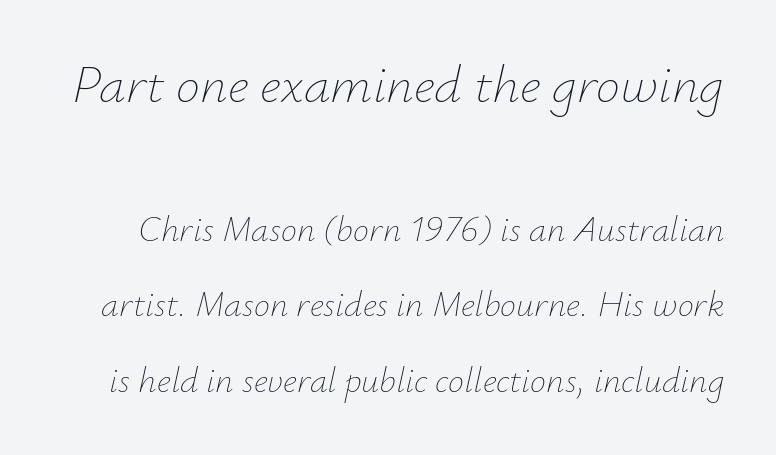
The image shows 54 px thin type, italic (leaning right); set loose line spacing (2.09x), normal letter spacing, not underlined; the first (top) block is 1.5x larger; low stroke contrast and a small x-height.
